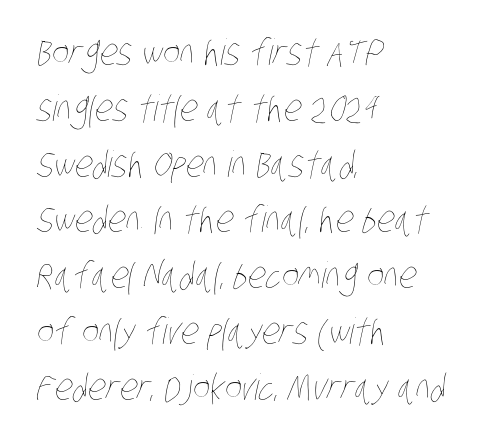
Looks like regular typesetting: each glyph gets only the width it needs. Caption: face not bold, strokes unweighted. The rendering keeps characters at their native spacing. The foot of each line stays bare and open. Left-aligned paragraph, ragged on the right. A typesetter would call this leading conventional body-copy spacing.
